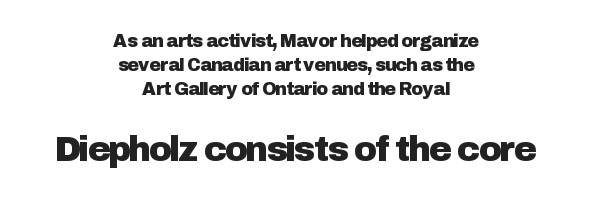
Q: Is the text italic (slanted)? A: No, it is upright.
Q: Is the typeface a serif or a sans-serif typeface? A: Sans-serif.
Q: Is the text underlined? A: No.
Q: How is the paragraph aligned? A: Centered.
Q: Is the spacing between letters normal or unusually wide? A: Normal.
Q: Is the spacing between lines tight, normal or loose? A: Normal.
Q: Which block of text is set in a larger size, the first (top) or the second (bottom)? A: The second (bottom) one.
Q: Width (condensed, normal, or wide)? A: Normal.
Q: Stroke contrast? A: Low.
Q: x-height? A: Medium.
Q: Monospaced? A: No.
